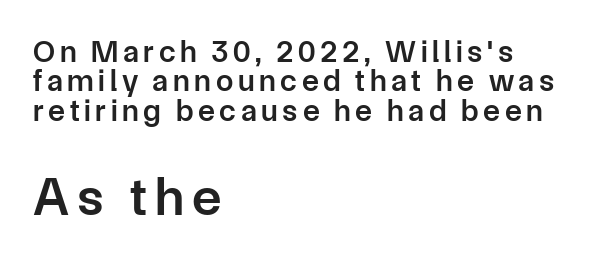
The image shows 54 px semibold sans-serif type, upright; set left-aligned, tight line spacing (0.95x), not underlined; the second (bottom) block is 1.74x larger; low stroke contrast and a medium x-height.
